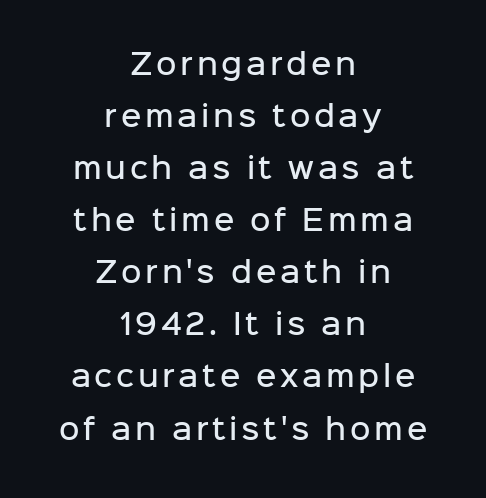
Q: Is the text bold? A: Semi-bold.
Q: Is the text italic (slanted)? A: No, it is upright.
Q: Is the typeface a serif or a sans-serif typeface? A: Sans-serif.
Q: Is the text underlined? A: No.
Q: How is the paragraph aligned? A: Centered.
Q: Width (condensed, normal, or wide)? A: Normal.
Q: Stroke contrast? A: Low.
Q: x-height? A: Medium.
Q: Monospaced? A: No.
